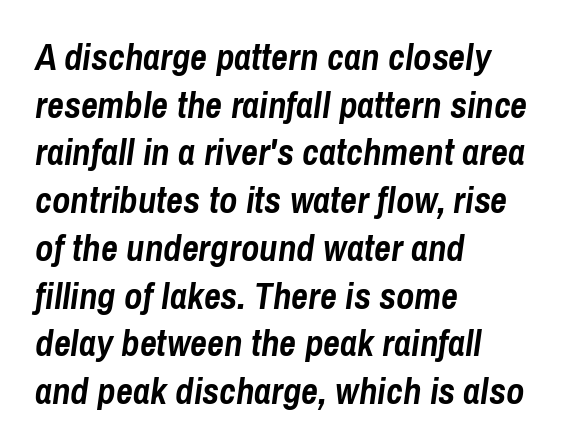
The vertical gap from one line to the next is medium. Short and long lines alike share a common starting point at left. This sample uses plain, unmodified letter spacing. The space beneath each line is pristine and unruled. What weight is shown? A full bold with thick strokes.
